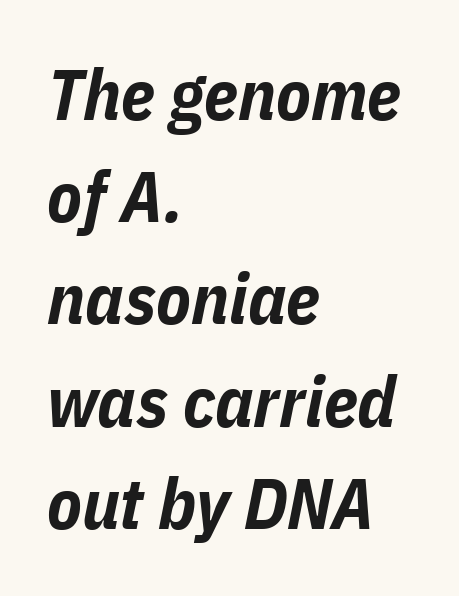
Q: Is the text bold? A: Yes.
Q: Is the text italic (slanted)? A: Yes, it leans right by about 11 degrees.
Q: Is the text underlined? A: No.
Q: How is the paragraph aligned? A: Left-aligned.
Q: Is the spacing between letters normal or unusually wide? A: Normal.
Q: Is the spacing between lines tight, normal or loose? A: Normal.
Q: Width (condensed, normal, or wide)? A: Condensed.
Q: Stroke contrast? A: Low.
Q: x-height? A: Medium.
Q: Monospaced? A: No.
